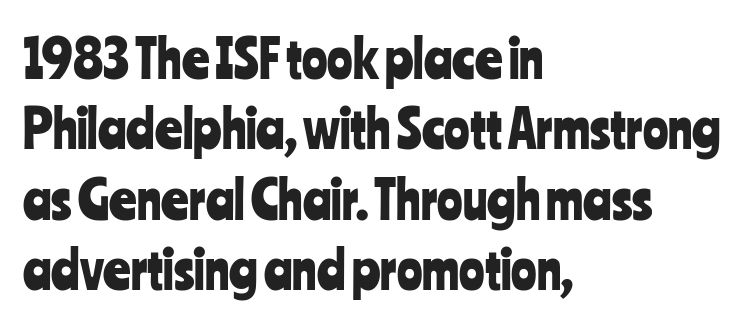
Q: Is the text italic (slanted)? A: No, it is upright.
Q: Is the typeface a serif or a sans-serif typeface? A: Sans-serif.
Q: Is the text underlined? A: No.
Q: How is the paragraph aligned? A: Left-aligned.
Q: Is the spacing between letters normal or unusually wide? A: Normal.
Q: Is the spacing between lines tight, normal or loose? A: Normal.
Q: Width (condensed, normal, or wide)? A: Condensed.
Q: Stroke contrast? A: Low.
Q: x-height? A: Medium.
Q: Monospaced? A: No.
